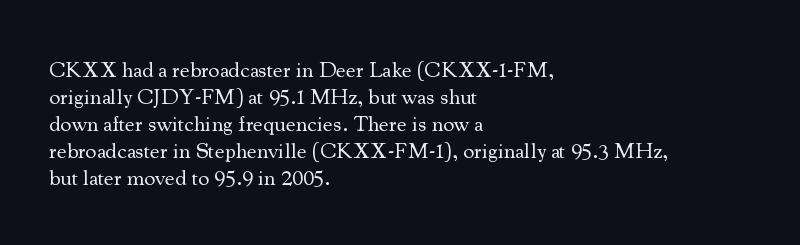
Q: Is the text bold? A: No.
Q: Is the text italic (slanted)? A: No, it is upright.
Q: Is the text underlined? A: No.
Q: How is the paragraph aligned? A: Left-aligned.
Q: Is the spacing between letters normal or unusually wide? A: Normal.
